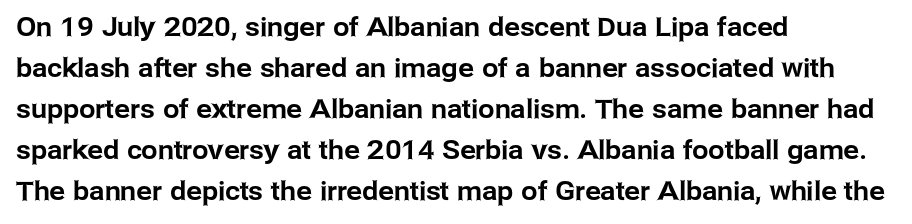
Descenders hang freely into open space. The font's upright variant was chosen for this text. Alignment: flush left. Leading: standard. The letterforms sit shoulder to shoulder at normal distance.
